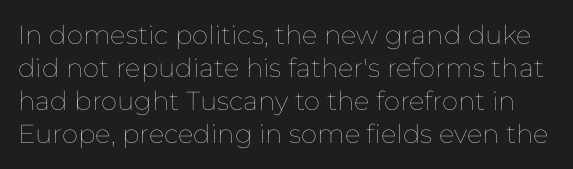
The image shows 26 px text type, upright; set normal line spacing (1.27x), normal letter spacing, not underlined.
